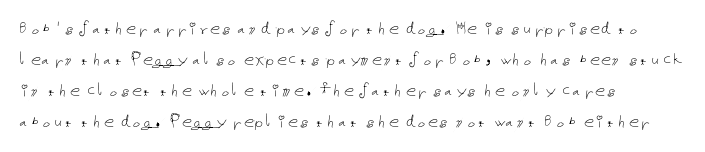
The image shows 20 px text type, upright; set left-aligned, normal line spacing (1.55x), normal letter spacing, not underlined.
